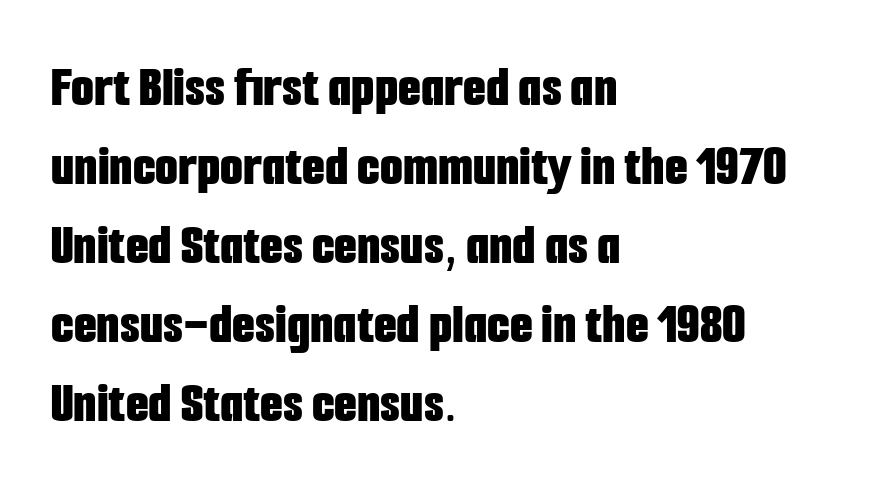
The image shows 59 px bold, condensed sans-serif type, upright; set left-aligned, normal line spacing (1.34x), normal letter spacing, not underlined; low stroke contrast and a medium x-height.
